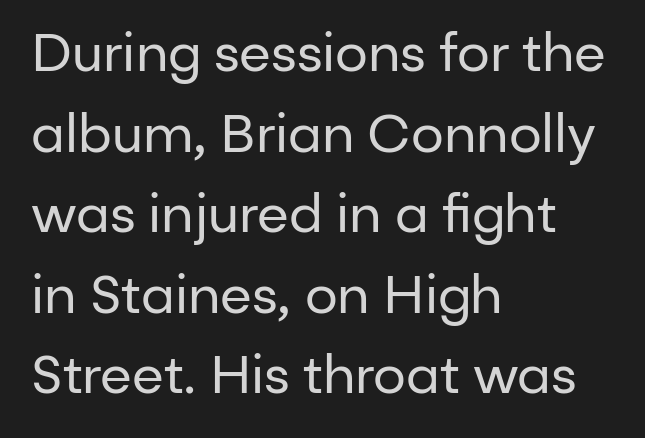
The image shows 52 px regular-weight sans-serif type, upright; set left-aligned, normal line spacing (1.55x), normal letter spacing, not underlined; low stroke contrast and a medium x-height.
